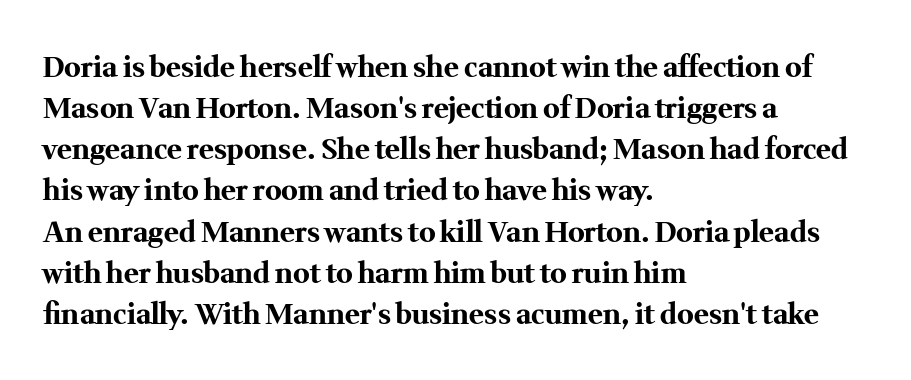
{"serif": "yes", "italic": "no", "bold": "yes", "weight": "bold", "width": "normal", "stroke_contrast": "medium", "x_height": "medium", "monospaced": "no", "underline": "no", "align": "left", "line_spacing": "normal", "line_spacing_ratio": 1.47, "letter_spacing": "normal", "letter_spacing_em": 0.0, "glyph_px": 28}
